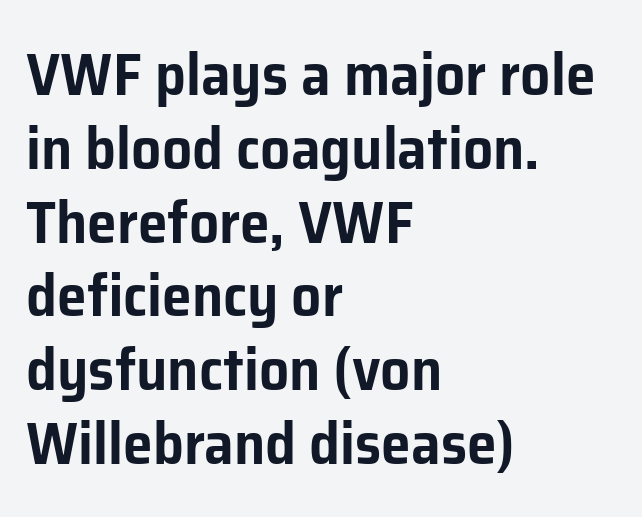
Q: Is the text italic (slanted)? A: No, it is upright.
Q: Is the typeface a serif or a sans-serif typeface? A: Sans-serif.
Q: Is the text underlined? A: No.
Q: How is the paragraph aligned? A: Left-aligned.
Q: Is the spacing between letters normal or unusually wide? A: Normal.
Q: Width (condensed, normal, or wide)? A: Normal.
Q: Stroke contrast? A: Low.
Q: x-height? A: Medium.
Q: Monospaced? A: No.
